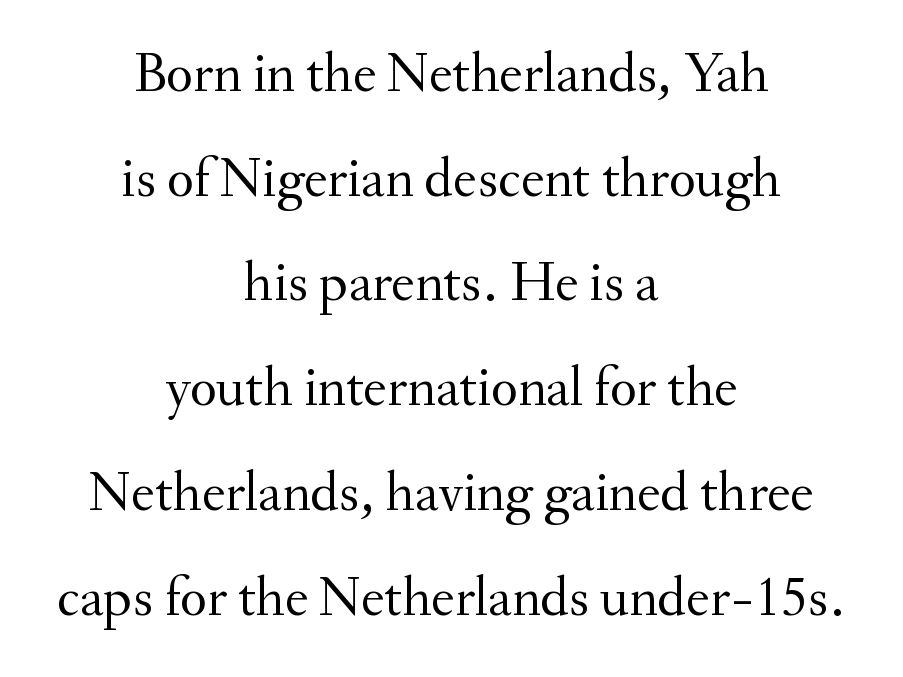
{"serif": "yes", "italic": "no", "bold": "no", "weight": "regular", "width": "normal", "stroke_contrast": "medium", "x_height": "small", "monospaced": "no", "underline": "no", "align": "center", "line_spacing_ratio": 1.87, "letter_spacing": "normal", "letter_spacing_em": 0.0, "glyph_px": 56}
